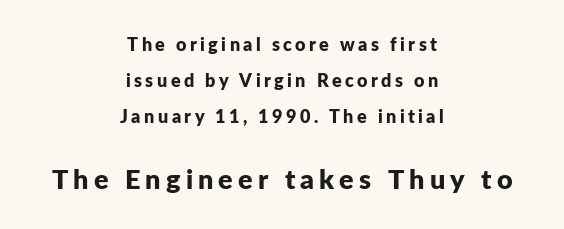
Q: Is the text bold? A: Yes.
Q: Is the text italic (slanted)? A: No, it is upright.
Q: Is the text underlined? A: No.
Q: How is the paragraph aligned? A: Centered.
Q: Is the spacing between lines tight, normal or loose? A: Loose.
Q: Which block of text is set in a larger size, the first (top) or the second (bottom)? A: The second (bottom) one.
